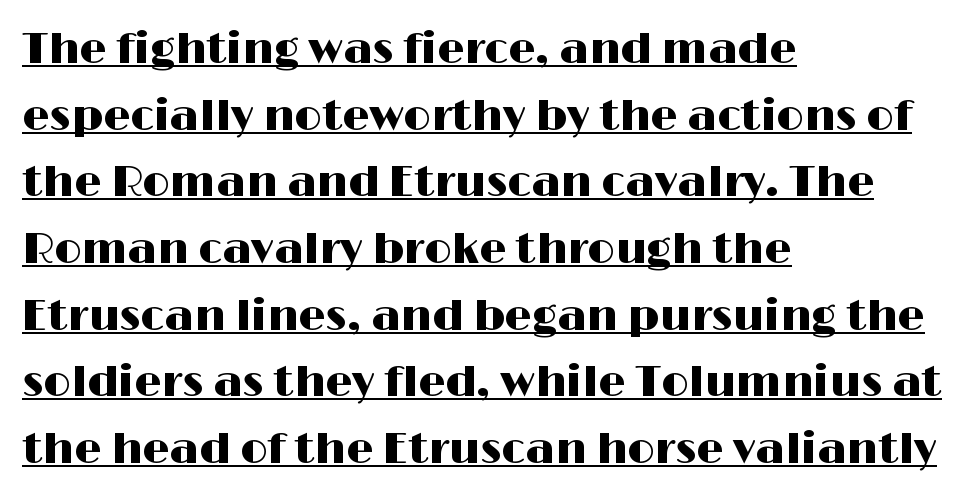
{"serif": "no", "italic": "no", "width": "wide", "stroke_contrast": "high", "x_height": "medium", "monospaced": "no", "underline": "yes", "align": "left", "line_spacing": "normal", "line_spacing_ratio": 1.55, "letter_spacing": "normal", "letter_spacing_em": 0.0, "glyph_px": 43}
